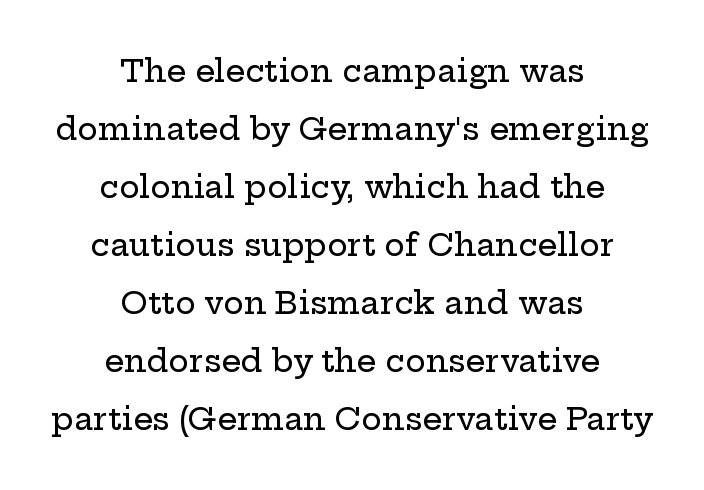
{"serif": "yes", "italic": "no", "width": "wide", "stroke_contrast": "low", "x_height": "medium", "monospaced": "no", "underline": "no", "align": "center", "line_spacing_ratio": 1.87, "letter_spacing": "normal", "letter_spacing_em": 0.0, "glyph_px": 31}
